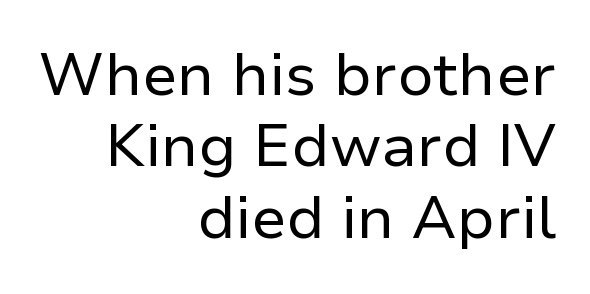
Does extra space separate the letters? No, they use regular spacing. The rendering anchors every line to the right-hand side. Think standard paragraph weight, or any step lighter than that. Serifs: no, the terminals of the letterforms are clean.
